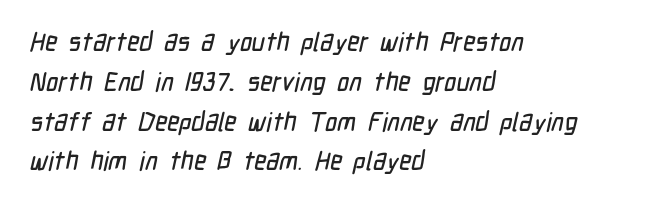
Successive baselines arrive at the customary interval. No extra tracking has been applied to these lines. Reading down the block, your eye returns to a fixed left position each line. The foot of each line stays bare and open.
